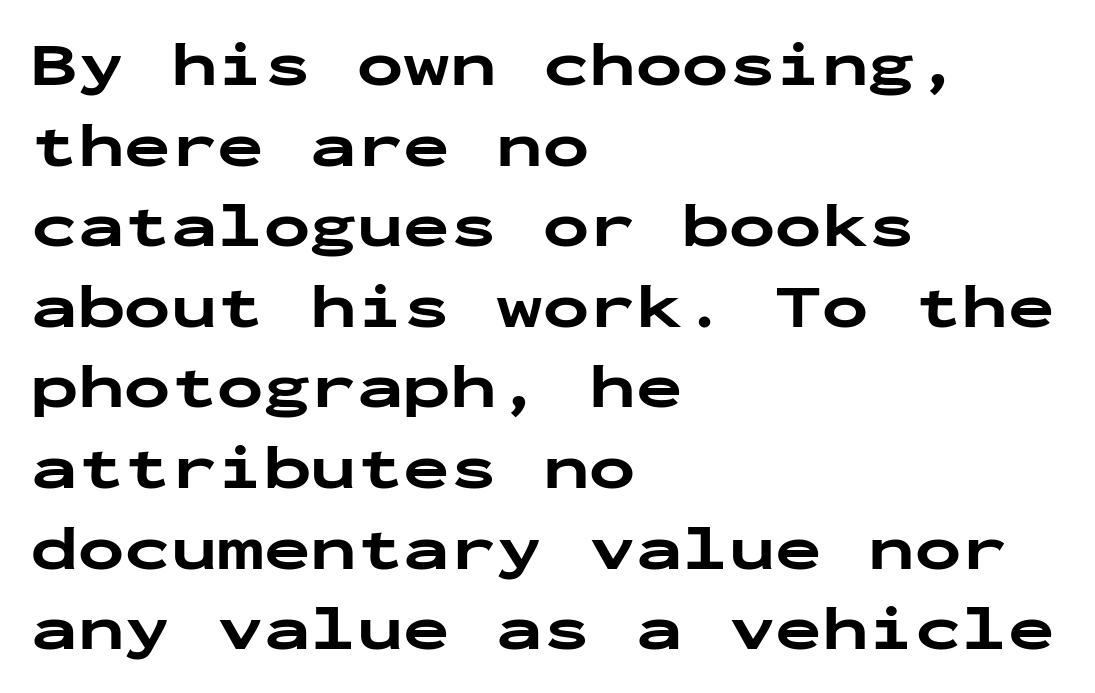
Q: Is the text bold? A: Yes.
Q: Is the text italic (slanted)? A: No, it is upright.
Q: Is the typeface a serif or a sans-serif typeface? A: Sans-serif.
Q: Is the text underlined? A: No.
Q: How is the paragraph aligned? A: Left-aligned.
Q: Is the spacing between letters normal or unusually wide? A: Normal.
Q: Is the spacing between lines tight, normal or loose? A: Normal.
Q: Width (condensed, normal, or wide)? A: Wide.
Q: Stroke contrast? A: Low.
Q: x-height? A: Medium.
Q: Monospaced? A: Yes.
